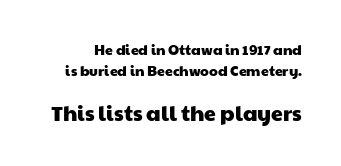
Q: Is the text underlined? A: No.
Q: Is the spacing between letters normal or unusually wide? A: Normal.
Q: Is the spacing between lines tight, normal or loose? A: Normal.
Q: Which block of text is set in a larger size, the first (top) or the second (bottom)? A: The second (bottom) one.
